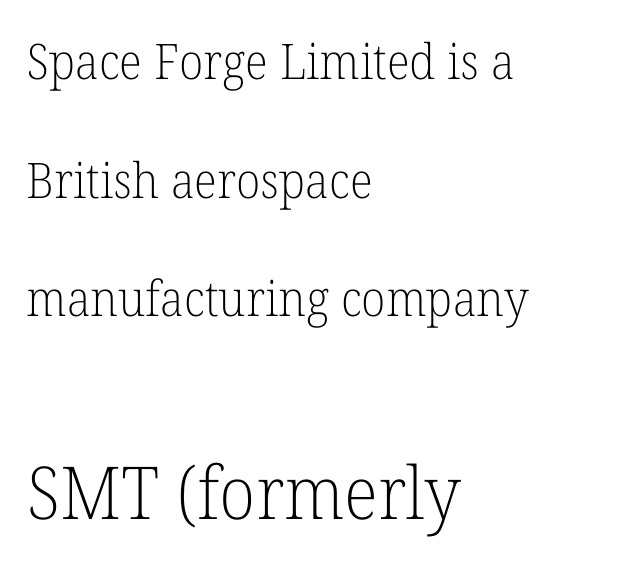
The image shows 73 px light serif type, upright; set left-aligned, loose line spacing (2.42x), normal letter spacing, not underlined; the second (bottom) block is 1.49x larger; low stroke contrast and a medium x-height.
